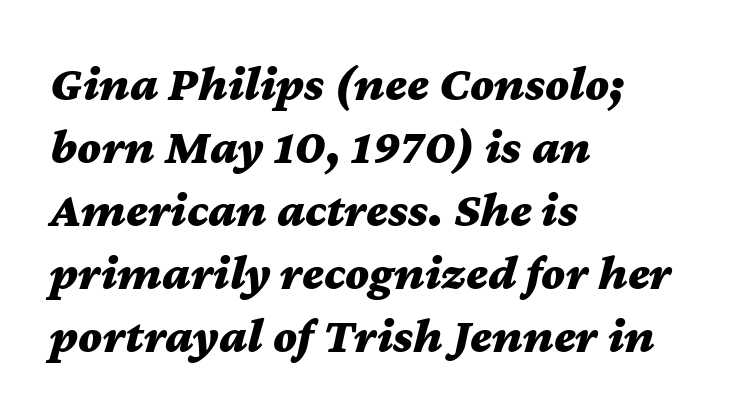
The image shows 50 px bold, wide type, italic (leaning right); set left-aligned, normal line spacing (1.26x), normal letter spacing, not underlined; medium stroke contrast and a medium x-height.
